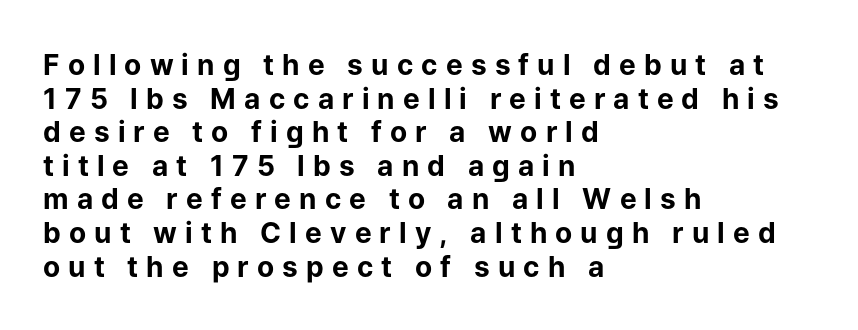
The image shows 28 px bold sans-serif type, upright; set left-aligned, line spacing 1.2x, unusually wide letter spacing (+0.29 em), not underlined; low stroke contrast and a medium x-height.
